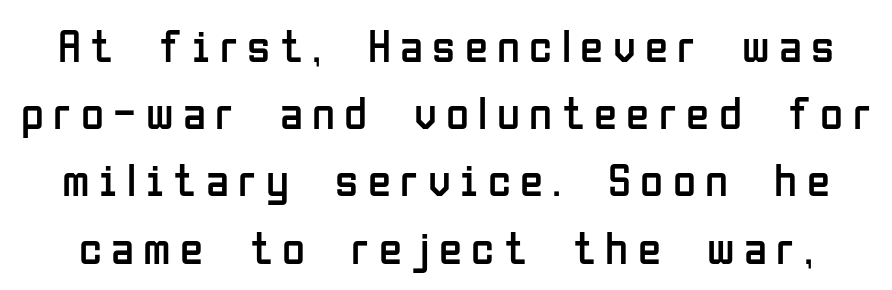
The image shows 47 px regular-weight, condensed sans-serif type, upright; set normal line spacing (1.43x), unusually wide letter spacing (+0.2 em), not underlined; low stroke contrast and a medium x-height.
